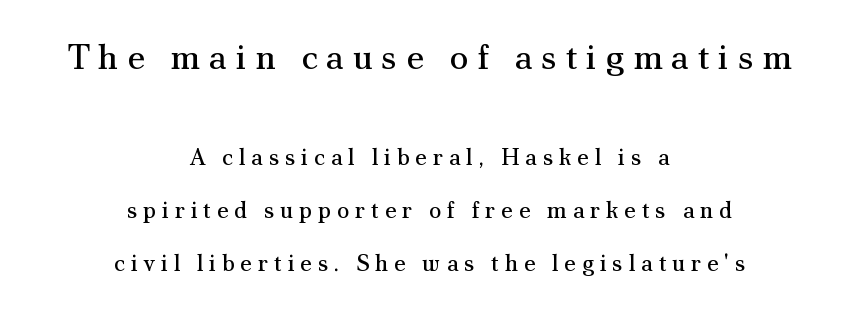
This is the regular roman posture of the typeface. Do the characters align in a grid? No, the font is proportional. The tracking jumps out immediately: characters are airy and widely separated. Typographically, this falls in the serif category.
